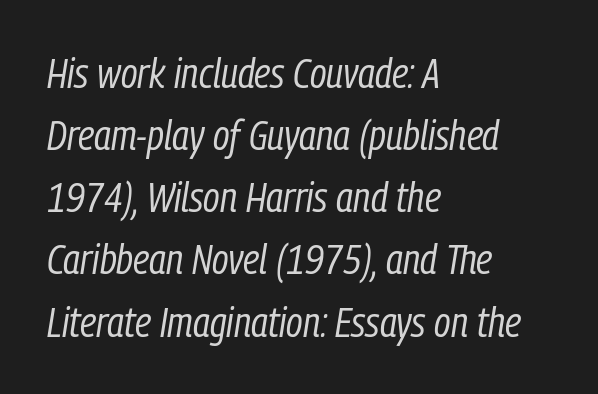
The foot of each line stays bare and open. The rendering uses natural spacing where letterforms have individual widths. Observe the ordinary spacing: letters are neighbours, not strangers. Unbolded letterforms with no extra heft.
